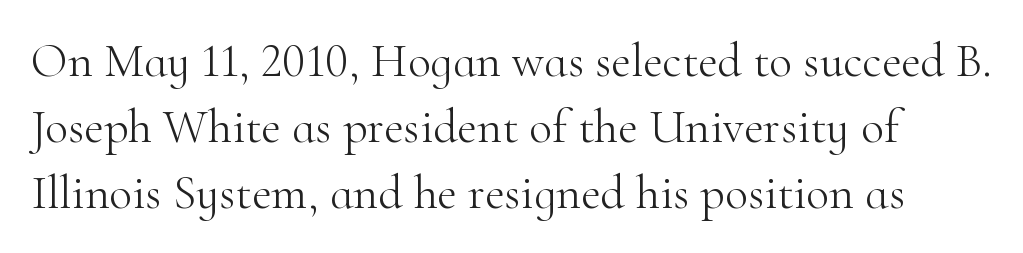
{"serif": "yes", "italic": "no", "bold": "no", "weight": "light", "width": "normal", "stroke_contrast": "high", "x_height": "small", "monospaced": "no", "underline": "no", "line_spacing": "normal", "line_spacing_ratio": 1.37, "letter_spacing": "normal", "letter_spacing_em": 0.0, "glyph_px": 48}
